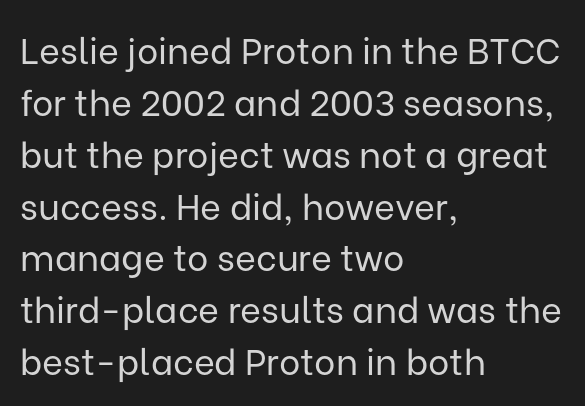
Just letters on the line, the space beneath them empty. Teacher's note: observe the even left margin — that is flush-left alignment. The line texture is even and compact thanks to regular tracking. This block has exactly the height ordinary leading produces. Is the type heavy? It reads as light-to-regular instead. The font's upright variant was chosen for this text.
